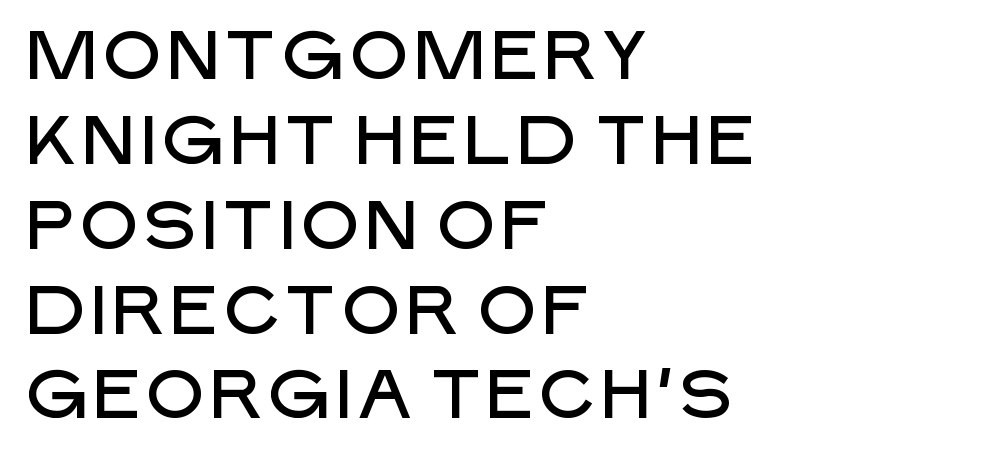
Here the designer chose a conventional face with non-uniform glyph widths. The face used here is a sans, in the tradition of grotesques and geometrics. The type sits square on the baseline with zero lean. Is the block centered? No — it sits flush against the left margin. Type without underlining.
